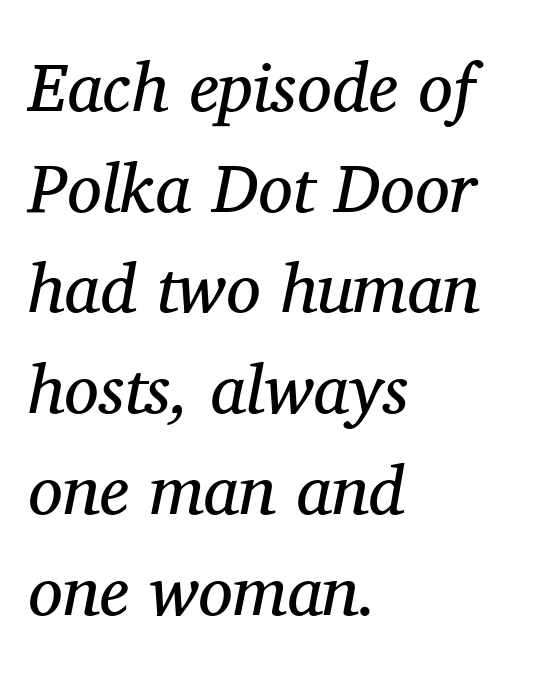
Q: Is the text bold? A: No.
Q: Is the text italic (slanted)? A: Yes, it leans right by about 11 degrees.
Q: Is the typeface a serif or a sans-serif typeface? A: Serif.
Q: Is the text underlined? A: No.
Q: How is the paragraph aligned? A: Left-aligned.
Q: Is the spacing between letters normal or unusually wide? A: Normal.
Q: Is the spacing between lines tight, normal or loose? A: Normal.
Q: Width (condensed, normal, or wide)? A: Normal.
Q: Stroke contrast? A: Medium.
Q: x-height? A: Medium.
Q: Monospaced? A: No.
